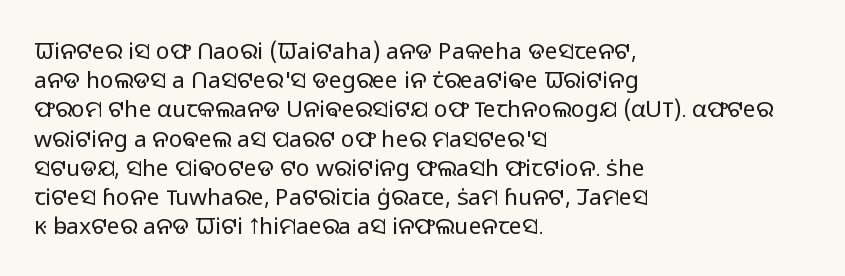
Nothing unusual about the tracking: characters are spaced as the font intends. Caption: multi-line text, flush left, ragged right. How would I describe the line gaps? Plain and ordinary. Unbolded letterforms with no extra heft.
